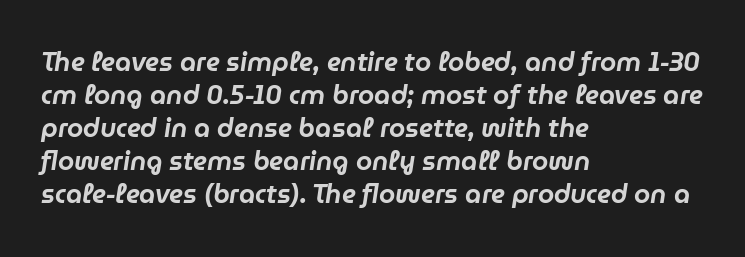
The image shows 26 px text type, italic (leaning right); set left-aligned, normal line spacing (1.27x), normal letter spacing, not underlined.
